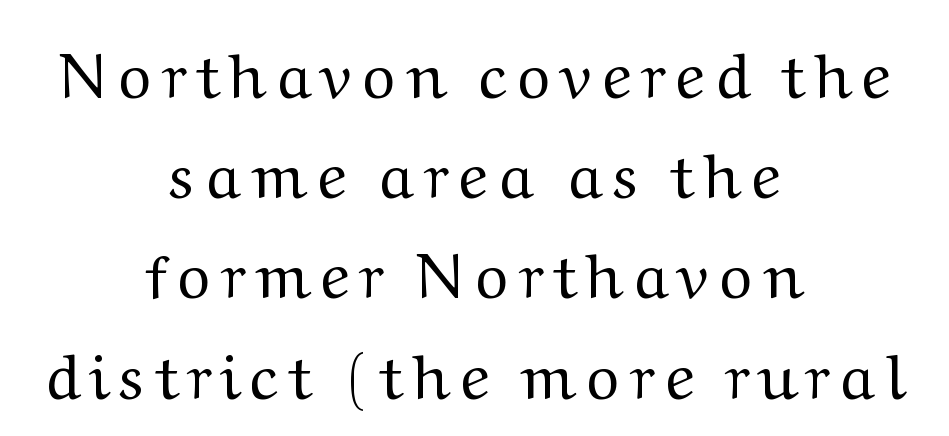
{"serif": "yes", "italic": "no", "bold": "no", "weight": "regular", "width": "normal", "stroke_contrast": "medium", "x_height": "medium", "monospaced": "no", "underline": "no", "align": "center", "line_spacing": "normal", "line_spacing_ratio": 1.59, "letter_spacing": "wide", "letter_spacing_em": 0.2, "glyph_px": 63}
